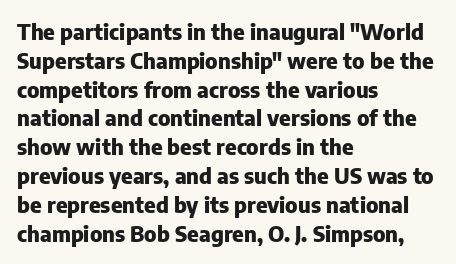
{"italic": "no", "bold": "yes", "underline": "no", "align": "left", "line_spacing": "normal", "line_spacing_ratio": 1.31, "letter_spacing": "normal", "letter_spacing_em": 0.0, "glyph_px": 22}
